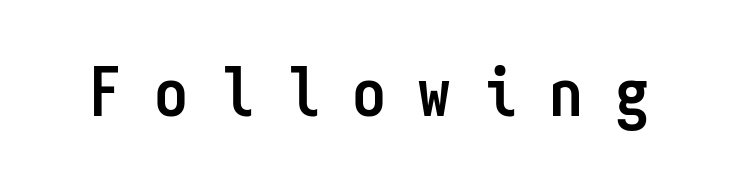
Q: Is the text bold? A: Yes.
Q: Is the text italic (slanted)? A: No, it is upright.
Q: Is the typeface a serif or a sans-serif typeface? A: Sans-serif.
Q: Is the text underlined? A: No.
Q: Is the spacing between letters normal or unusually wide? A: Unusually wide.
Q: Width (condensed, normal, or wide)? A: Condensed.
Q: Stroke contrast? A: Low.
Q: x-height? A: Medium.
Q: Monospaced? A: Yes.
